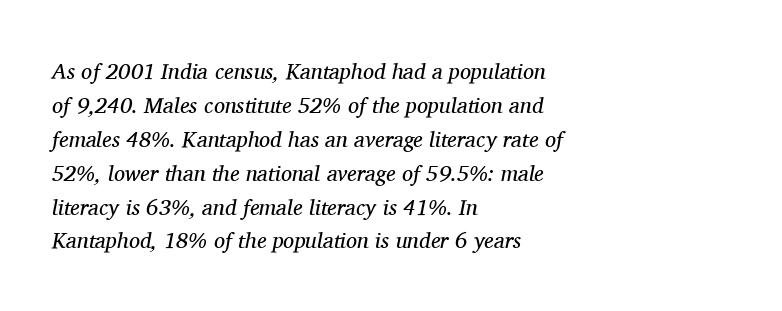
Standard letterfit; no display-style spreading of the glyphs. Summary of vertical rhythm: regular, with standard interline spacing. The gap between lines stays unmarked. This sample uses an oblique cut, with every glyph tilted off the vertical. Does the copy run flush right? No — it runs flush left.
